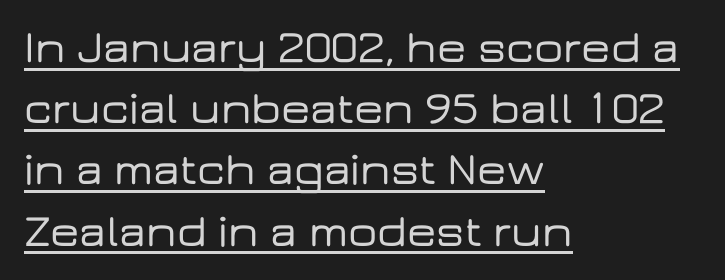
Q: Is the text italic (slanted)? A: No, it is upright.
Q: Is the typeface a serif or a sans-serif typeface? A: Sans-serif.
Q: Is the text underlined? A: Yes.
Q: How is the paragraph aligned? A: Left-aligned.
Q: Is the spacing between letters normal or unusually wide? A: Normal.
Q: Is the spacing between lines tight, normal or loose? A: Normal.
Q: Width (condensed, normal, or wide)? A: Wide.
Q: Stroke contrast? A: Low.
Q: x-height? A: Medium.
Q: Monospaced? A: No.
